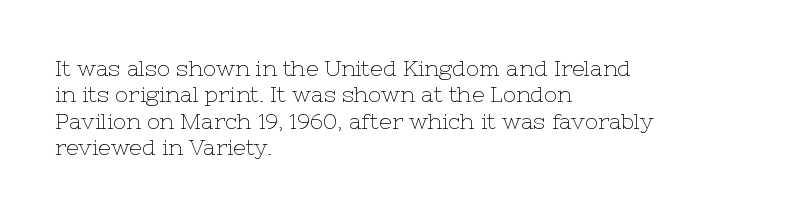
The image shows 22 px text type, upright; set left-aligned, line spacing 1.2x, normal letter spacing, not underlined.
